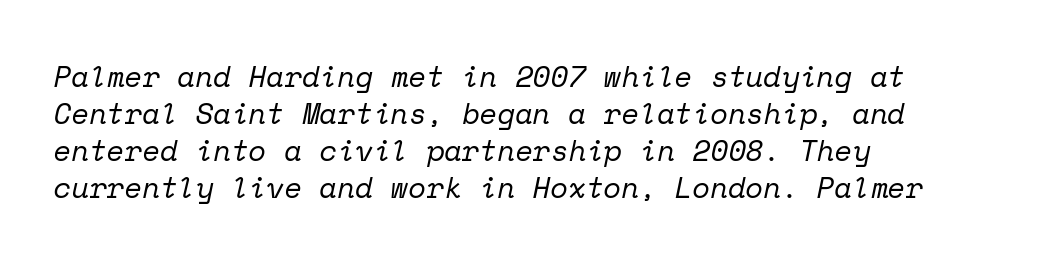
In terms of leading, this rendering sits right in the middle. Looks like terminal output: every glyph gets an equal slot. Characters are canted at an angle relative to the baseline's perpendicular. Every row of glyphs begins at an identical x-position on the left. Check the space under the baseline: it is left empty.
